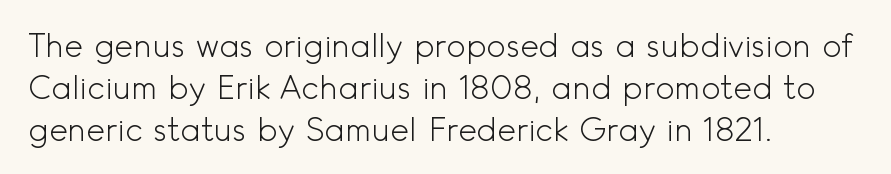
Q: Is the text bold? A: No.
Q: Is the text italic (slanted)? A: No, it is upright.
Q: Is the typeface a serif or a sans-serif typeface? A: Sans-serif.
Q: Is the text underlined? A: No.
Q: How is the paragraph aligned? A: Left-aligned.
Q: Is the spacing between letters normal or unusually wide? A: Normal.
Q: Is the spacing between lines tight, normal or loose? A: Normal.
Q: Width (condensed, normal, or wide)? A: Normal.
Q: x-height? A: Small.
Q: Monospaced? A: No.
